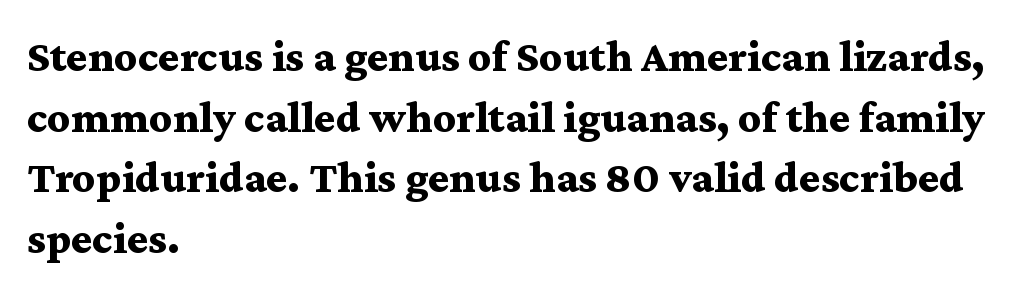
Are there feet on the stems? There are — it's a serif. Honestly, there is no underline to notice here at all. The rag falls on the right side of this text block. Standard letterfit; no display-style spreading of the glyphs. The face used here is proportionally spaced, like ordinary book or web type.
